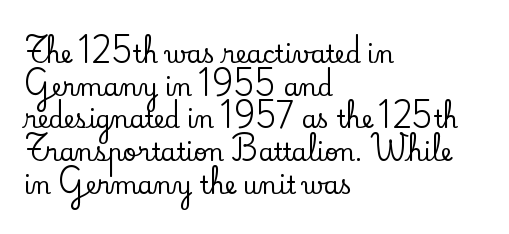
{"italic": "no", "underline": "no", "align": "left", "line_spacing": "normal", "line_spacing_ratio": 1.36, "letter_spacing": "normal", "letter_spacing_em": 0.0, "glyph_px": 24}
